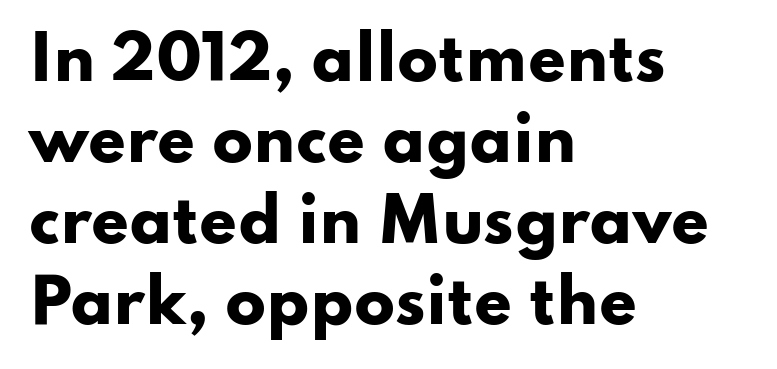
{"serif": "no", "italic": "no", "bold": "yes", "weight": "heavy", "width": "wide", "stroke_contrast": "low", "x_height": "small", "monospaced": "no", "underline": "no", "align": "left", "line_spacing": "normal", "line_spacing_ratio": 1.35, "letter_spacing": "normal", "letter_spacing_em": 0.0, "glyph_px": 60}
